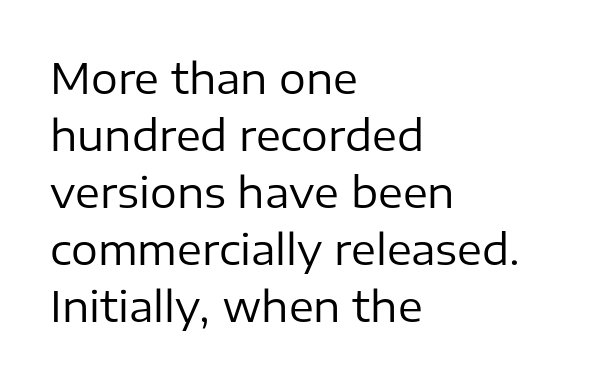
Q: Is the text bold? A: No.
Q: Is the text italic (slanted)? A: No, it is upright.
Q: Is the typeface a serif or a sans-serif typeface? A: Sans-serif.
Q: Is the text underlined? A: No.
Q: How is the paragraph aligned? A: Left-aligned.
Q: Is the spacing between letters normal or unusually wide? A: Normal.
Q: Is the spacing between lines tight, normal or loose? A: Normal.
Q: Width (condensed, normal, or wide)? A: Normal.
Q: Stroke contrast? A: Low.
Q: x-height? A: Medium.
Q: Monospaced? A: No.
